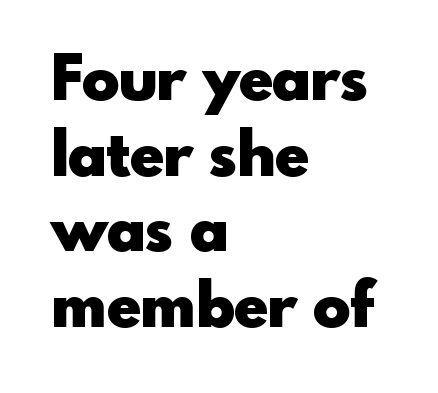
Q: Is the text bold? A: Yes.
Q: Is the text italic (slanted)? A: No, it is upright.
Q: Is the typeface a serif or a sans-serif typeface? A: Sans-serif.
Q: Is the text underlined? A: No.
Q: How is the paragraph aligned? A: Left-aligned.
Q: Is the spacing between letters normal or unusually wide? A: Normal.
Q: Width (condensed, normal, or wide)? A: Normal.
Q: x-height? A: Small.
Q: Monospaced? A: No.
